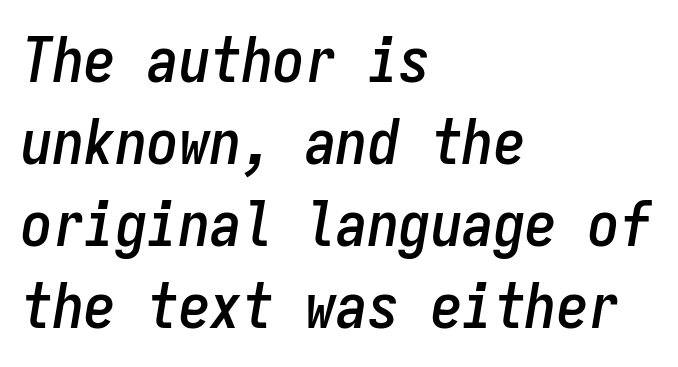
{"italic": "yes", "lean": "right", "slant_degrees": 9, "width": "condensed", "stroke_contrast": "low", "x_height": "medium", "monospaced": "yes", "underline": "no", "align": "left", "line_spacing": "normal", "line_spacing_ratio": 1.3, "letter_spacing": "normal", "letter_spacing_em": 0.0, "glyph_px": 63}
